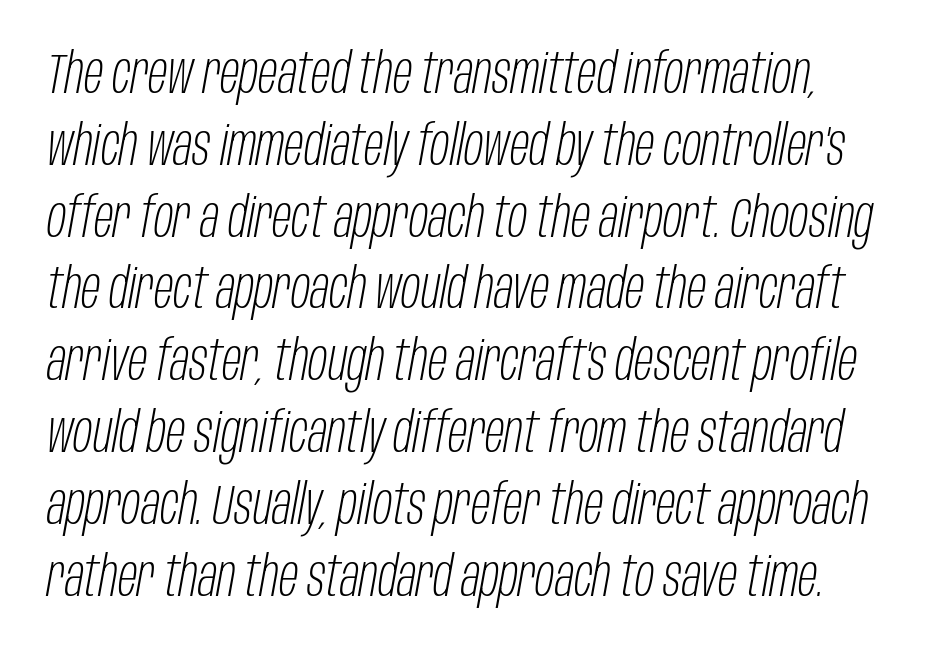
{"italic": "yes", "lean": "right", "slant_degrees": 10, "bold": "no", "weight": "light", "width": "condensed", "stroke_contrast": "low", "x_height": "large", "monospaced": "no", "underline": "no", "line_spacing": "normal", "line_spacing_ratio": 1.26, "letter_spacing": "normal", "letter_spacing_em": 0.0, "glyph_px": 57}
